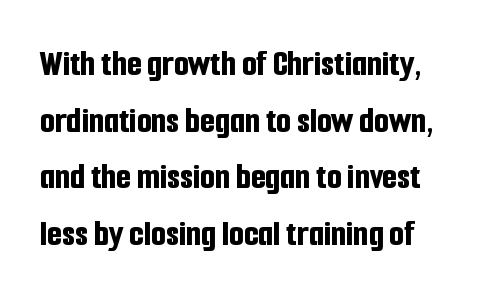
The image shows 38 px bold, condensed sans-serif type, upright; set normal line spacing (1.49x), normal letter spacing, not underlined; low stroke contrast and a medium x-height.
